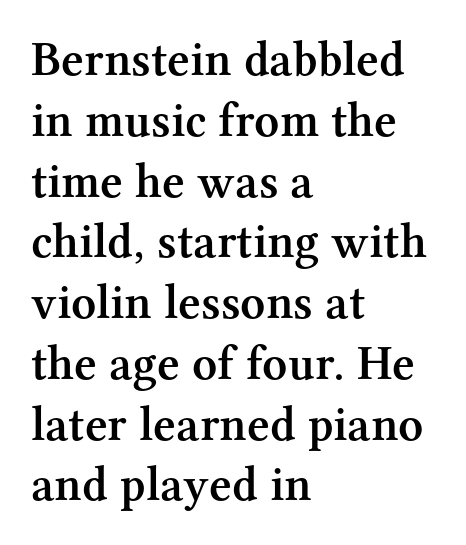
{"serif": "yes", "italic": "no", "bold": "semi", "weight": "semibold", "width": "normal", "stroke_contrast": "medium", "x_height": "medium", "monospaced": "no", "underline": "no", "align": "left", "line_spacing_ratio": 1.24, "letter_spacing": "normal", "letter_spacing_em": 0.0, "glyph_px": 49}
